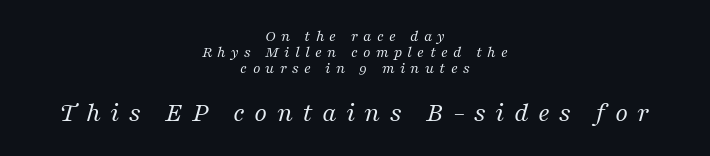
You could not count columns in this text — the font is proportionally spaced. Rendered with sloped, italic letterforms. Notice how the passage keeps no hard edge, just a central spine. The lower block of text is set noticeably larger than the block above it. The passage shown stacks its lines with hardly any gap. How are the letters spaced? Widely, with obvious added tracking.
